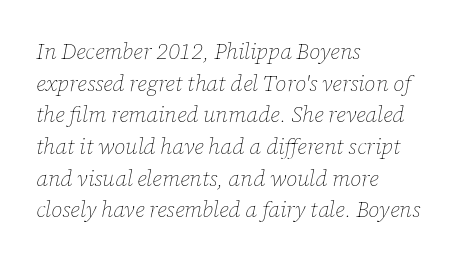
Q: Is the text bold? A: No.
Q: Is the text italic (slanted)? A: Yes, it leans right by about 12 degrees.
Q: Is the text underlined? A: No.
Q: How is the paragraph aligned? A: Left-aligned.
Q: Is the spacing between letters normal or unusually wide? A: Normal.
Q: Is the spacing between lines tight, normal or loose? A: Normal.
